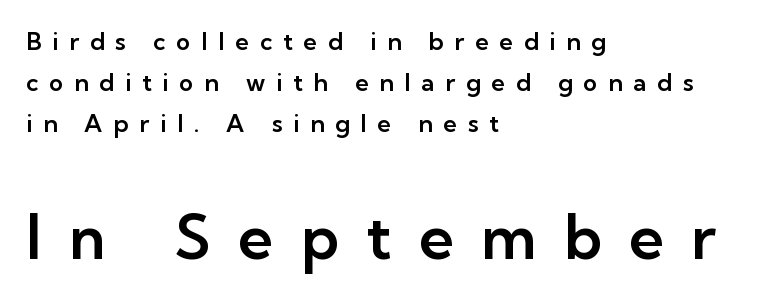
The image shows 61 px sans-serif type, upright; set left-aligned, line spacing 1.71x, unusually wide letter spacing (+0.45 em), not underlined; the second (bottom) block is 2.54x larger; low stroke contrast and a medium x-height.
